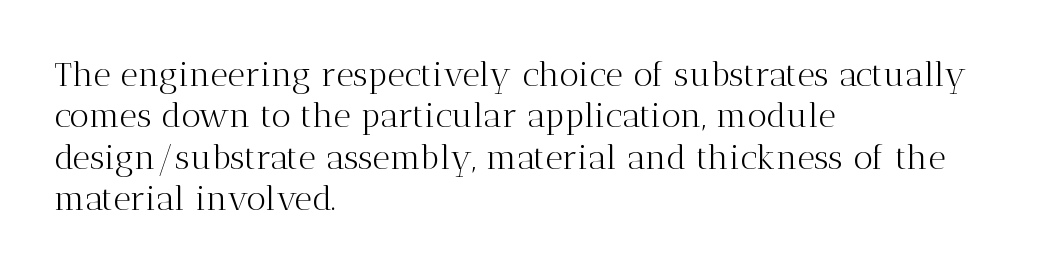
The image shows 34 px light serif type, upright; set left-aligned, line spacing 1.22x, normal letter spacing, not underlined; medium stroke contrast and a medium x-height.
